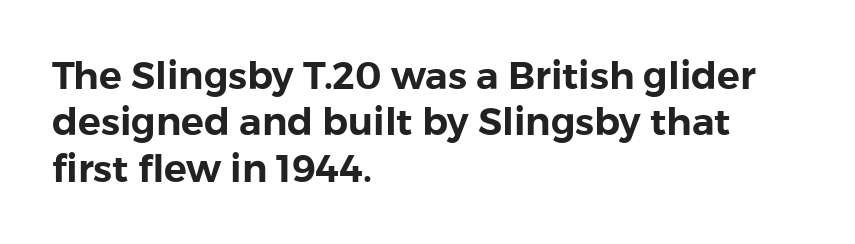
The specimen omits any rule beneath the text block's lines. Reading down the block, your eye returns to a fixed left position each line. The letters advance in unequal steps, a hallmark of proportional type. Observe the ordinary spacing: letters are neighbours, not strangers. Nope, not italic — everything's standing straight. This rendering employs a face without finishing strokes, i.e., a sans-serif.
